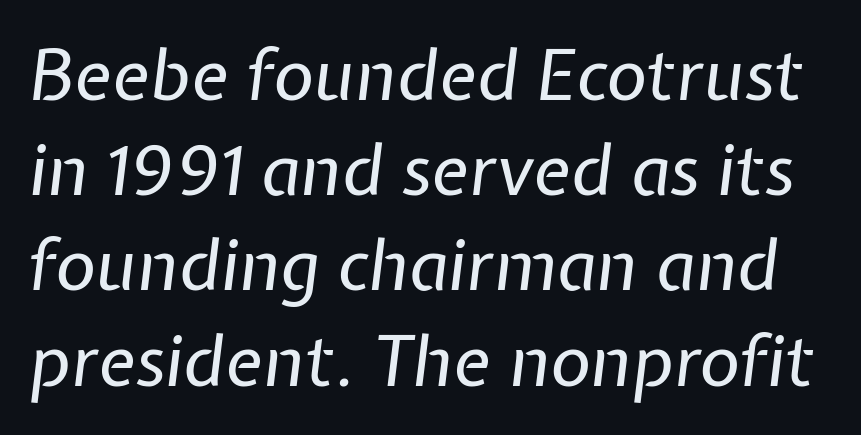
The image shows 70 px regular-weight type, italic (leaning right); set normal line spacing (1.36x), normal letter spacing, not underlined; low stroke contrast and a medium x-height.
